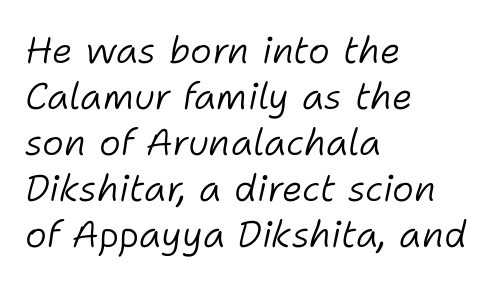
Q: Is the text bold? A: No.
Q: Is the text italic (slanted)? A: Yes, it leans right by about 11 degrees.
Q: Is the text underlined? A: No.
Q: How is the paragraph aligned? A: Left-aligned.
Q: Is the spacing between letters normal or unusually wide? A: Normal.
Q: Width (condensed, normal, or wide)? A: Normal.
Q: Stroke contrast? A: Low.
Q: x-height? A: Medium.
Q: Monospaced? A: No.
